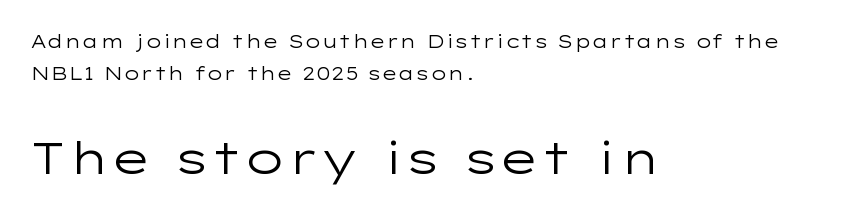
{"serif": "no", "italic": "no", "bold": "no", "weight": "regular", "width": "wide", "stroke_contrast": "low", "x_height": "medium", "monospaced": "no", "underline": "no", "align": "left", "line_spacing_ratio": 1.76, "letter_spacing": "normal", "letter_spacing_em": 0.0, "larger_block": "second", "size_ratio": 2.5, "glyph_px": 45}
